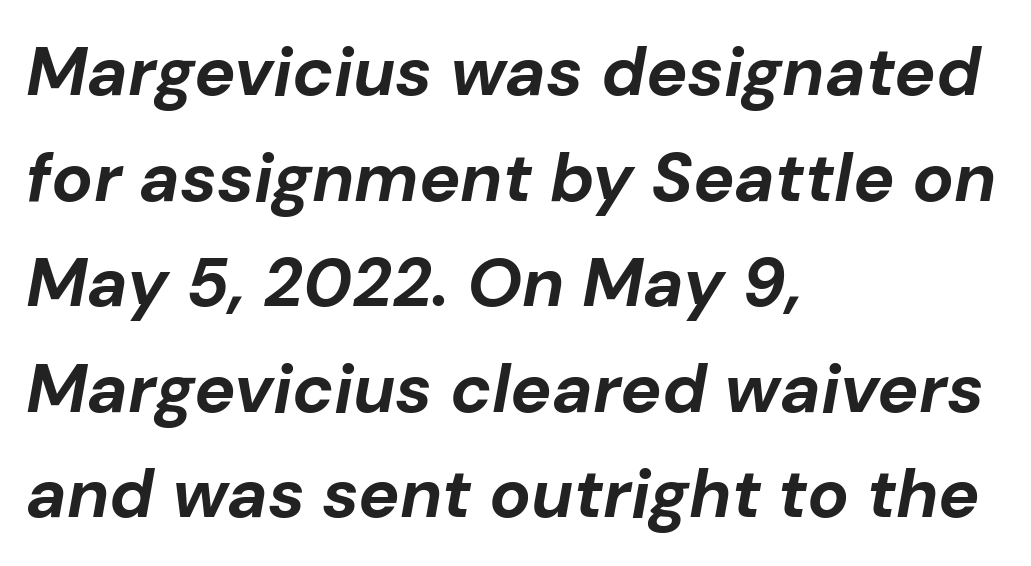
{"italic": "yes", "lean": "right", "slant_degrees": 10, "bold": "yes", "weight": "bold", "width": "normal", "stroke_contrast": "low", "x_height": "medium", "monospaced": "no", "underline": "no", "align": "left", "line_spacing": "normal", "line_spacing_ratio": 1.53, "letter_spacing": "normal", "letter_spacing_em": 0.0, "glyph_px": 69}
